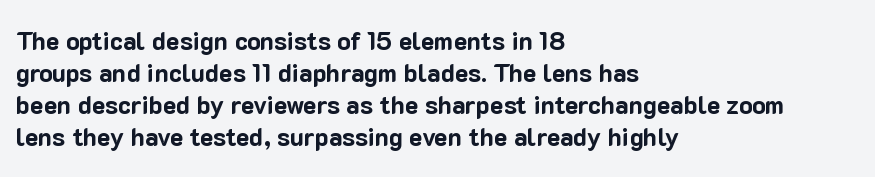
The typesetter chose a ragged-right arrangement here. The line texture is even and compact thanks to regular tracking. Summary of weight: heavy, a full bold. Vertically, the passage feels balanced, rows spaced as you'd expect. In terms of posture, this sample is upright.
